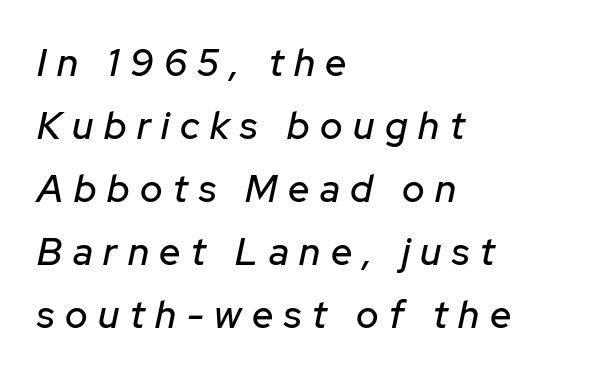
{"italic": "yes", "lean": "right", "slant_degrees": 12, "width": "normal", "stroke_contrast": "low", "x_height": "medium", "monospaced": "no", "underline": "no", "align": "left", "line_spacing": "normal", "line_spacing_ratio": 1.66, "letter_spacing": "wide", "letter_spacing_em": 0.28, "glyph_px": 38}
